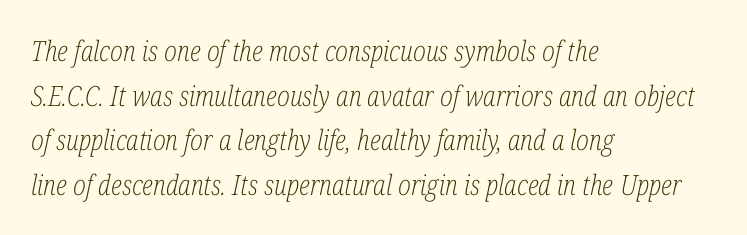
{"serif": "yes", "italic": "yes", "lean": "right", "slant_degrees": 12, "bold": "no", "weight": "light", "width": "condensed", "stroke_contrast": "low", "x_height": "medium", "monospaced": "no", "underline": "no", "align": "left", "line_spacing": "normal", "line_spacing_ratio": 1.59, "letter_spacing": "normal", "letter_spacing_em": 0.0, "glyph_px": 28}
